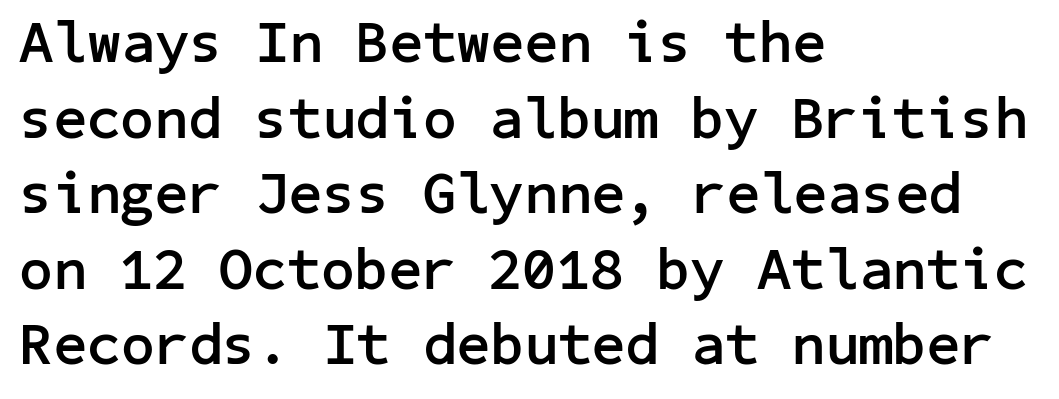
Q: Is the text bold? A: Yes.
Q: Is the text italic (slanted)? A: No, it is upright.
Q: Is the typeface a serif or a sans-serif typeface? A: Sans-serif.
Q: Is the text underlined? A: No.
Q: How is the paragraph aligned? A: Left-aligned.
Q: Is the spacing between letters normal or unusually wide? A: Normal.
Q: Is the spacing between lines tight, normal or loose? A: Normal.
Q: Width (condensed, normal, or wide)? A: Normal.
Q: Stroke contrast? A: Low.
Q: x-height? A: Medium.
